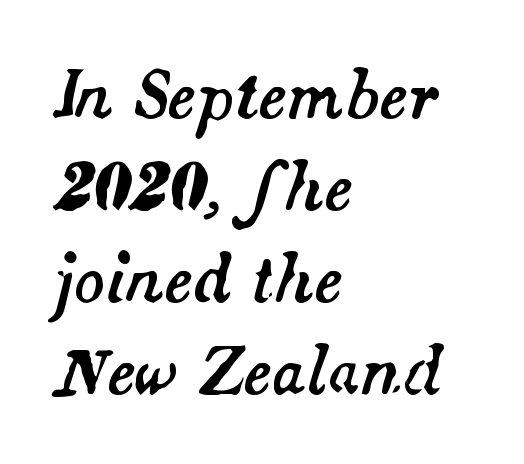
Q: Is the text italic (slanted)? A: Yes, it leans right by about 14 degrees.
Q: Is the text underlined? A: No.
Q: How is the paragraph aligned? A: Left-aligned.
Q: Is the spacing between letters normal or unusually wide? A: Normal.
Q: Is the spacing between lines tight, normal or loose? A: Normal.
Q: Width (condensed, normal, or wide)? A: Normal.
Q: Stroke contrast? A: Medium.
Q: x-height? A: Small.
Q: Monospaced? A: No.
